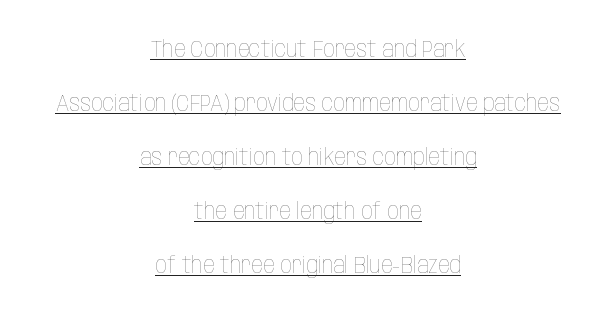
The image shows 23 px text type, upright; set centered, loose line spacing (2.35x), normal letter spacing, underlined.
